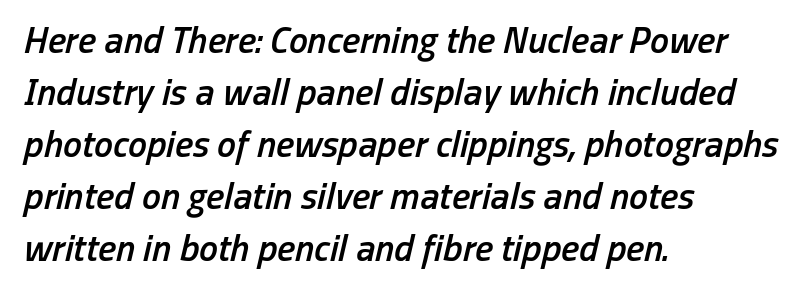
It's the slanting kind of type. Words float on clear page, feet unadorned. The lines are quadded left. Between one letter and the next there's only the usual sliver of space. Every letter is mildly thick-stroked: semibold rather than bold. The line-height multiplier appears to be the usual default.
